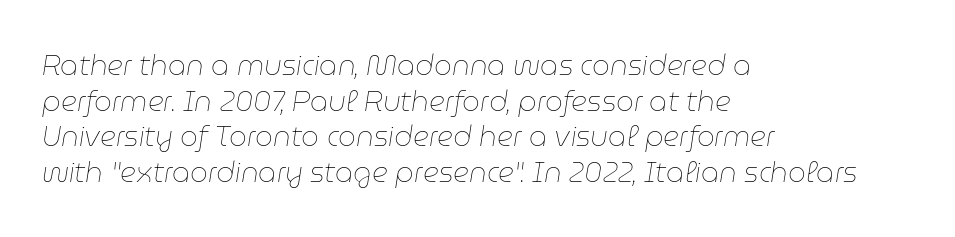
Typeset ragged right — the left edge is the straight one. The string is rendered with underlining switched off. This reads as an unemphasized weight, regular at the heaviest. Glyph-to-glyph distance matches everyday printed text. The line-height multiplier appears to be the usual default. A typesetter would call this proportional, since set widths differ per character.
